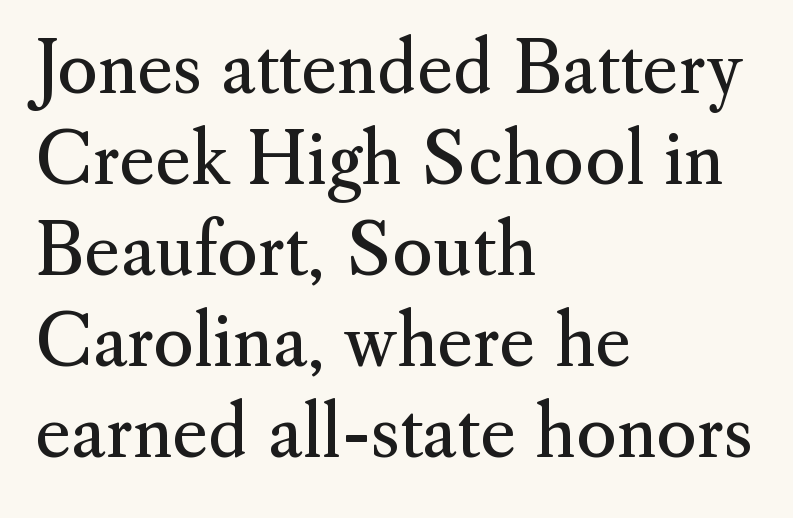
The image shows 69 px regular-weight serif type, upright; set left-aligned, normal line spacing (1.32x), normal letter spacing, not underlined; medium stroke contrast and a small x-height.
